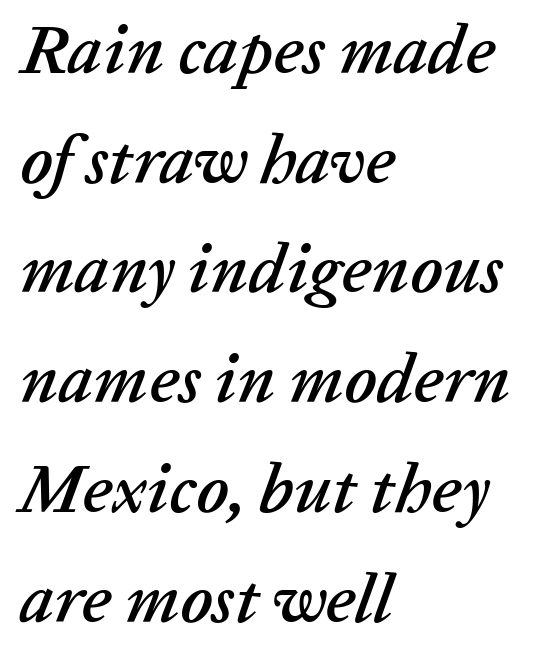
The image shows 69 px text type, italic (leaning right); set left-aligned, normal line spacing (1.59x), normal letter spacing, not underlined; low stroke contrast and a medium x-height.
